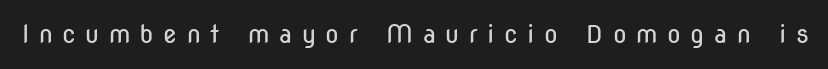
Q: Is the text bold? A: No.
Q: Is the text italic (slanted)? A: No, it is upright.
Q: Is the text underlined? A: No.
Q: Is the spacing between letters normal or unusually wide? A: Unusually wide.
